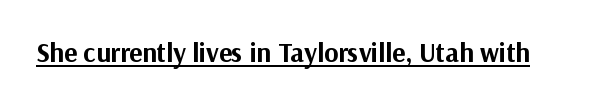
The letters stand straight up with perfectly vertical stems. Between one letter and the next there's only the usual sliver of space. Underlining? Definitely there. Strokes here are thick enough to call this a true bold.
